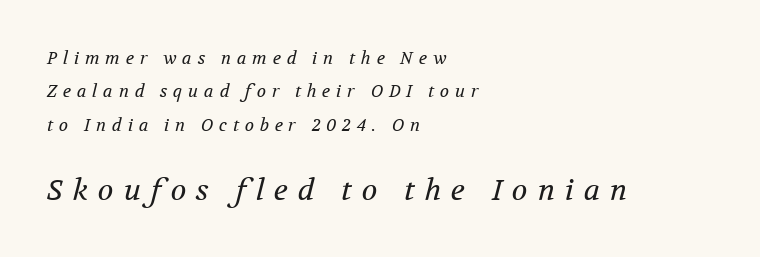
The image shows 29 px regular-weight serif type, italic (leaning right); set left-aligned, loose line spacing (1.97x), unusually wide letter spacing (+0.34 em), not underlined; the second (bottom) block is 1.71x larger; medium stroke contrast and a medium x-height.
